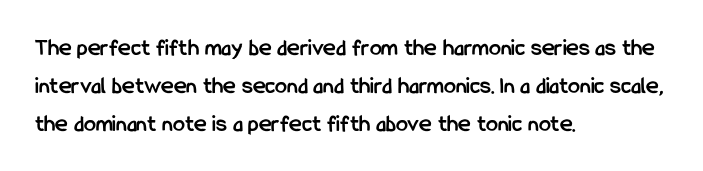
The image shows 24 px bold type, upright; set left-aligned, normal line spacing (1.58x), normal letter spacing, not underlined.
